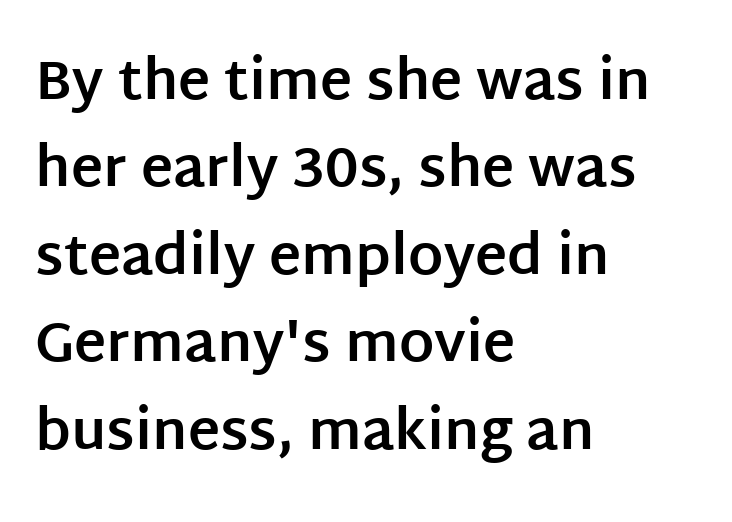
Q: Is the text bold? A: Yes.
Q: Is the text italic (slanted)? A: No, it is upright.
Q: Is the typeface a serif or a sans-serif typeface? A: Sans-serif.
Q: Is the text underlined? A: No.
Q: How is the paragraph aligned? A: Left-aligned.
Q: Is the spacing between letters normal or unusually wide? A: Normal.
Q: Is the spacing between lines tight, normal or loose? A: Normal.
Q: Width (condensed, normal, or wide)? A: Normal.
Q: Stroke contrast? A: Low.
Q: x-height? A: Large.
Q: Monospaced? A: No.
